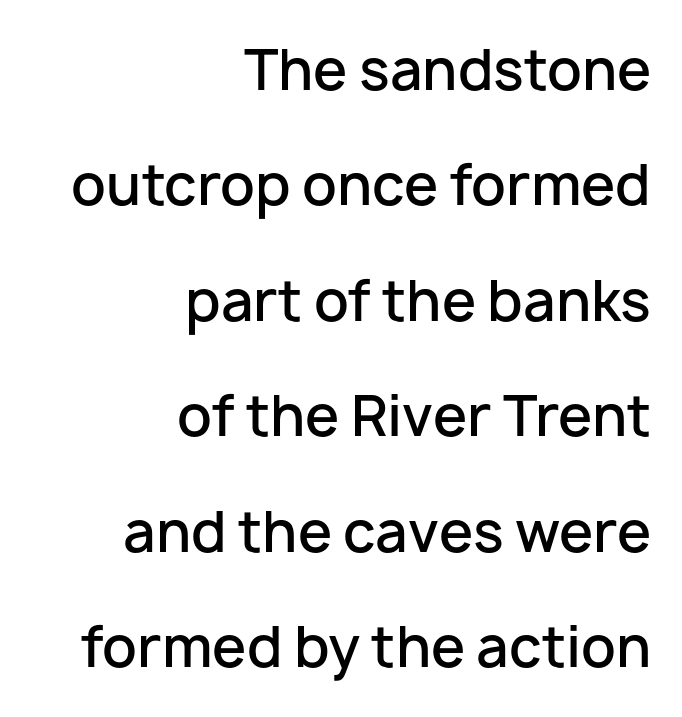
{"serif": "no", "italic": "no", "bold": "semi", "weight": "semibold", "width": "normal", "stroke_contrast": "low", "x_height": "medium", "monospaced": "no", "underline": "no", "align": "right", "line_spacing": "loose", "line_spacing_ratio": 2.1, "letter_spacing": "normal", "letter_spacing_em": 0.0, "glyph_px": 55}
